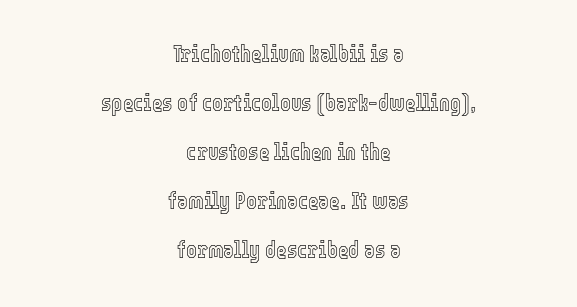
The image shows 23 px text type, upright; set centered, loose line spacing (2.13x), normal letter spacing, not underlined.
